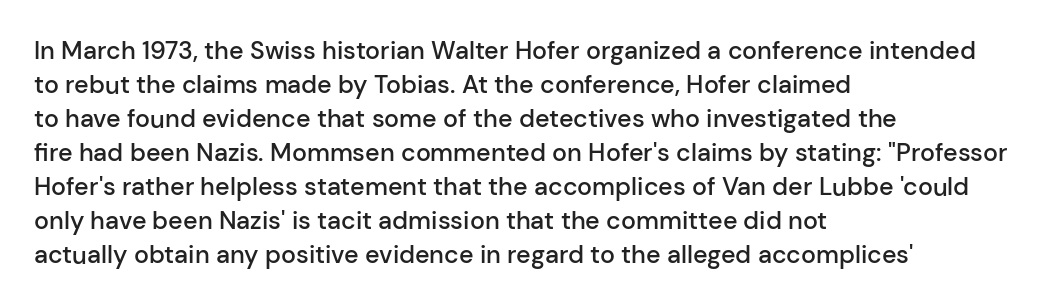
Do the letters lean? They stand straight. Set as a demibold, roughly 600 on the weight scale. Interline gaps are of average width in this sample. Has an underline been added? It has not. In CSS terms this would be text-align: left. The passage shown has conventional tracking throughout.
